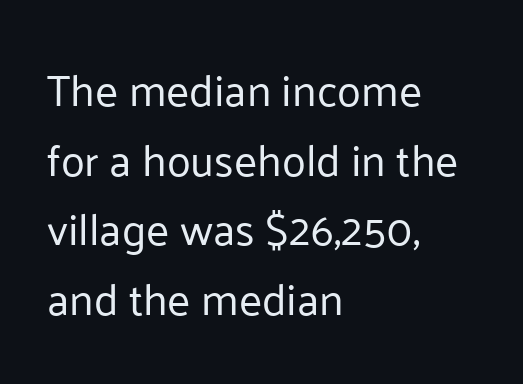
Q: Is the text bold? A: No.
Q: Is the text italic (slanted)? A: No, it is upright.
Q: Is the typeface a serif or a sans-serif typeface? A: Sans-serif.
Q: Is the text underlined? A: No.
Q: How is the paragraph aligned? A: Left-aligned.
Q: Is the spacing between letters normal or unusually wide? A: Normal.
Q: Is the spacing between lines tight, normal or loose? A: Normal.
Q: Width (condensed, normal, or wide)? A: Normal.
Q: Stroke contrast? A: Low.
Q: x-height? A: Medium.
Q: Monospaced? A: No.
